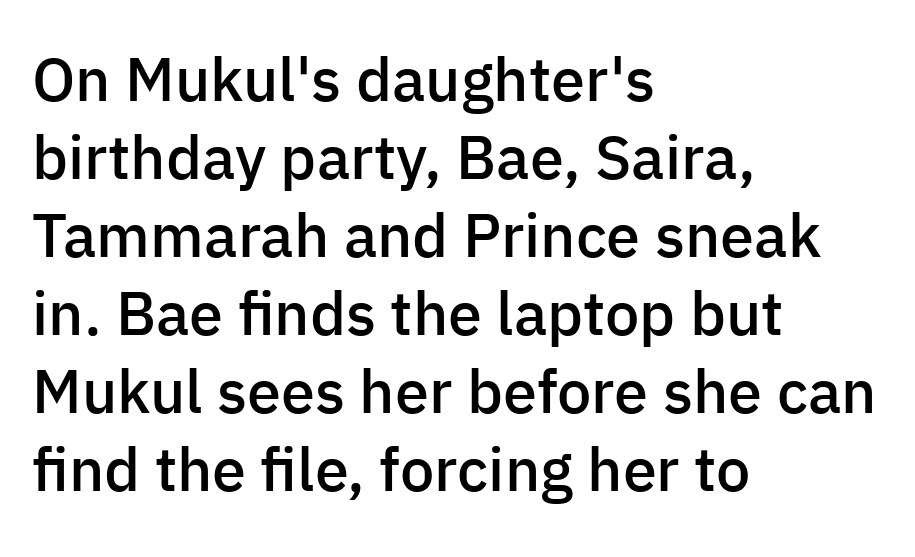
Q: Is the text bold? A: Semi-bold.
Q: Is the text italic (slanted)? A: No, it is upright.
Q: Is the typeface a serif or a sans-serif typeface? A: Sans-serif.
Q: Is the text underlined? A: No.
Q: How is the paragraph aligned? A: Left-aligned.
Q: Is the spacing between letters normal or unusually wide? A: Normal.
Q: Is the spacing between lines tight, normal or loose? A: Normal.
Q: Width (condensed, normal, or wide)? A: Normal.
Q: Stroke contrast? A: Low.
Q: x-height? A: Medium.
Q: Monospaced? A: No.
